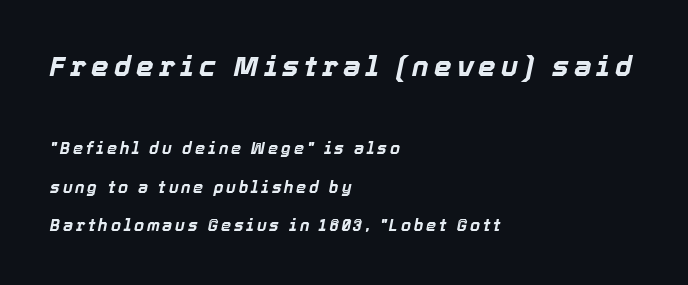
The image shows 28 px bold type, italic (leaning right); set left-aligned, loose line spacing (2.39x), not underlined; the first (top) block is 1.75x larger; a medium x-height.
